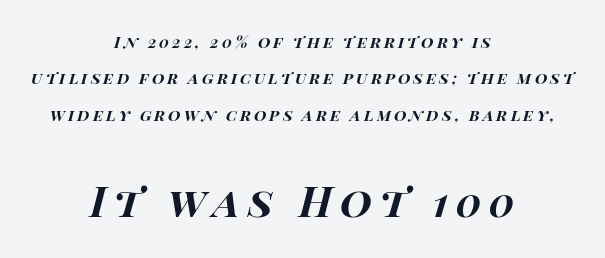
Q: Is the text bold? A: Yes.
Q: Is the text italic (slanted)? A: Yes, it leans right by about 14 degrees.
Q: Is the text underlined? A: No.
Q: How is the paragraph aligned? A: Centered.
Q: Is the spacing between lines tight, normal or loose? A: Loose.
Q: Which block of text is set in a larger size, the first (top) or the second (bottom)? A: The second (bottom) one.
Q: Width (condensed, normal, or wide)? A: Wide.
Q: Stroke contrast? A: High.
Q: x-height? A: Large.
Q: Monospaced? A: No.
